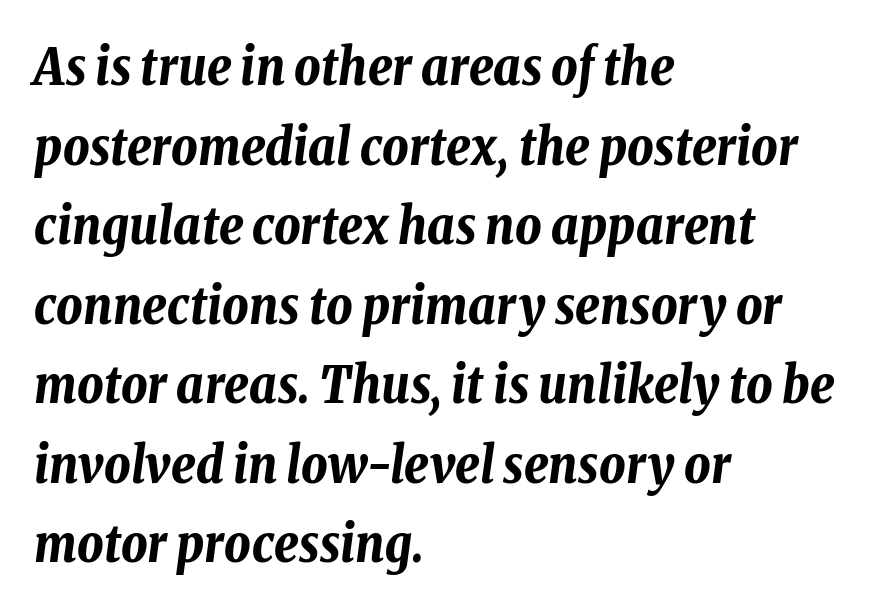
Looks like regular typesetting: each glyph gets only the width it needs. Here the glyphs are tracked normally, forming tight word shapes. Only glyphs here, with clear space below each row. Tall strokes in this sample are angled rather than plumb. Leading matches the norm, producing a regular column.
